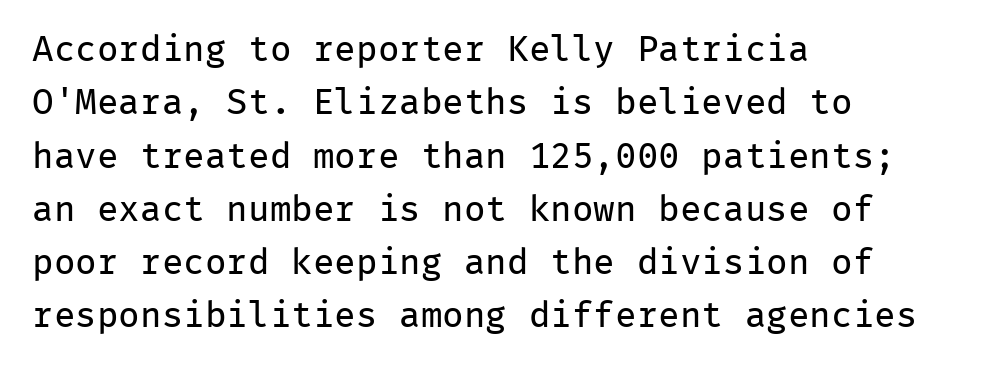
{"serif": "no", "italic": "no", "bold": "no", "weight": "regular", "width": "normal", "stroke_contrast": "low", "x_height": "medium", "monospaced": "yes", "underline": "no", "align": "left", "line_spacing": "normal", "line_spacing_ratio": 1.48, "letter_spacing": "normal", "letter_spacing_em": 0.0, "glyph_px": 36}
